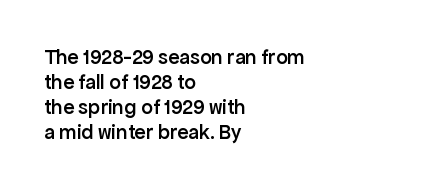
The gap between lines stays unmarked. What stands out about the letter spacing? Nothing — it is the standard amount. Left-aligned paragraph, ragged on the right. Every character sits straight up, as roman type does. Slightly chunky letters — semibold, I'd say, not full bold.
